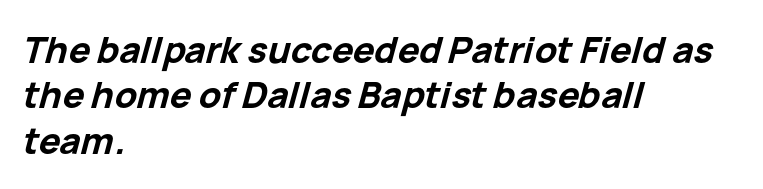
{"italic": "yes", "lean": "right", "slant_degrees": 15, "bold": "yes", "weight": "bold", "width": "normal", "stroke_contrast": "low", "x_height": "medium", "monospaced": "no", "underline": "no", "align": "left", "line_spacing": "normal", "line_spacing_ratio": 1.26, "letter_spacing": "normal", "letter_spacing_em": 0.0, "glyph_px": 36}
